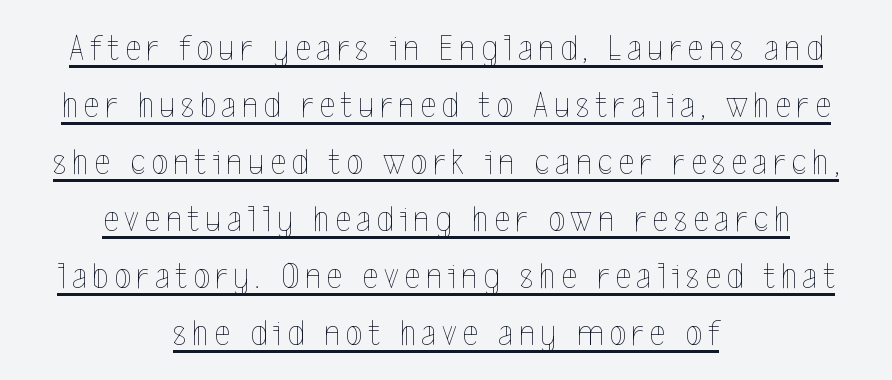
The image shows 38 px thin, condensed type, upright; set centered, normal line spacing (1.5x), underlined; a medium x-height.
